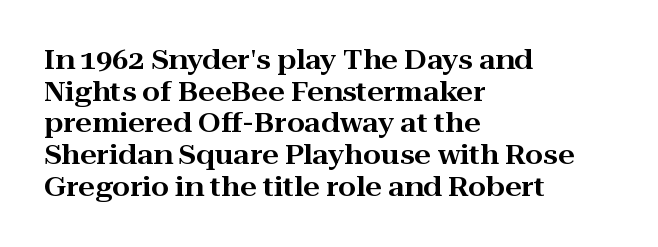
Q: Is the text italic (slanted)? A: No, it is upright.
Q: Is the text underlined? A: No.
Q: How is the paragraph aligned? A: Left-aligned.
Q: Is the spacing between letters normal or unusually wide? A: Normal.
